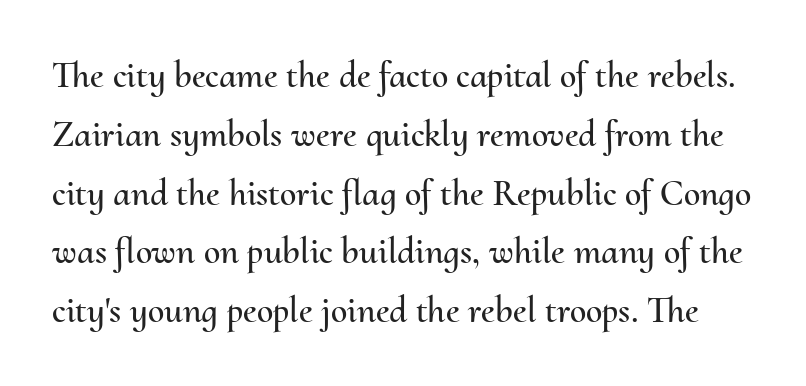
The image shows 37 px text type, upright; set normal line spacing (1.59x), normal letter spacing, not underlined; medium stroke contrast and a small x-height.
